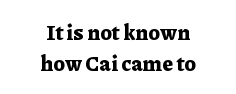
{"italic": "no", "bold": "yes", "underline": "no", "align": "center", "line_spacing": "normal", "line_spacing_ratio": 1.46, "letter_spacing": "normal", "letter_spacing_em": 0.0, "glyph_px": 21}
